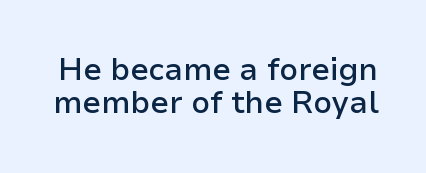
The image shows 31 px semibold sans-serif type, upright; set tight line spacing (1.08x), normal letter spacing, not underlined; low stroke contrast and a medium x-height.
